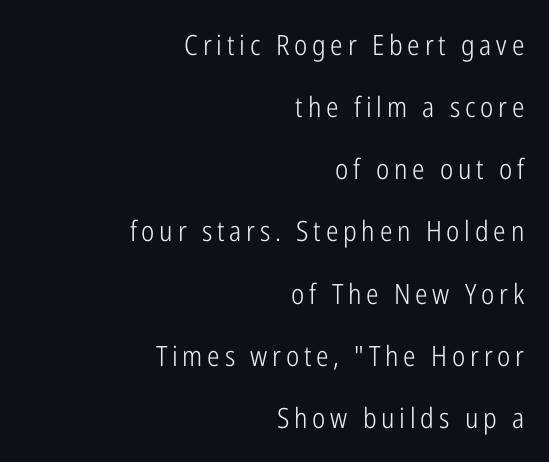
The image shows 28 px light, condensed sans-serif type, upright; set right-aligned, loose line spacing (2.22x), not underlined; low stroke contrast and a medium x-height.
